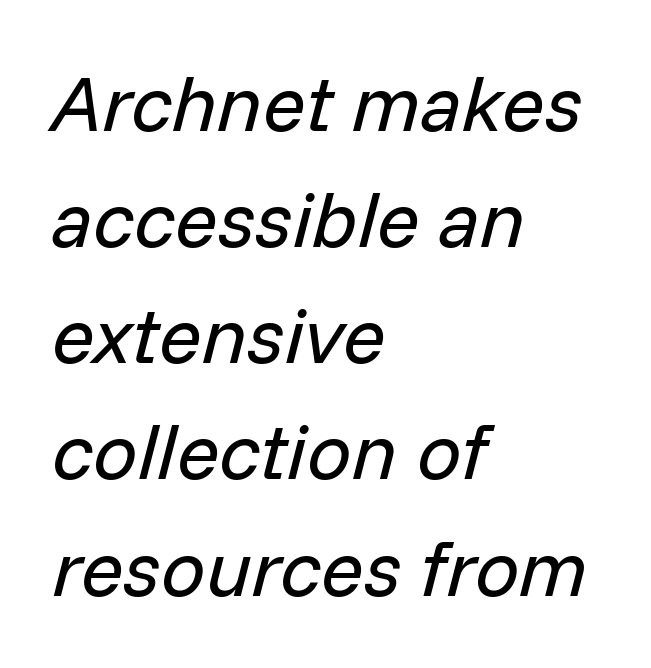
Q: Is the text bold? A: No.
Q: Is the text italic (slanted)? A: Yes, it leans right by about 14 degrees.
Q: Is the text underlined? A: No.
Q: How is the paragraph aligned? A: Left-aligned.
Q: Is the spacing between letters normal or unusually wide? A: Normal.
Q: Is the spacing between lines tight, normal or loose? A: Normal.
Q: Width (condensed, normal, or wide)? A: Normal.
Q: Stroke contrast? A: Low.
Q: x-height? A: Medium.
Q: Monospaced? A: No.
